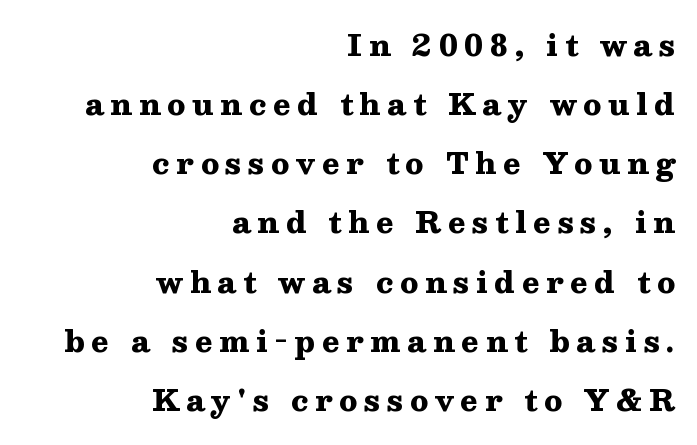
{"serif": "yes", "italic": "no", "bold": "yes", "weight": "heavy", "width": "wide", "stroke_contrast": "medium", "x_height": "medium", "monospaced": "no", "underline": "no", "align": "right", "line_spacing": "loose", "line_spacing_ratio": 2.04, "letter_spacing": "wide", "letter_spacing_em": 0.23, "glyph_px": 29}
